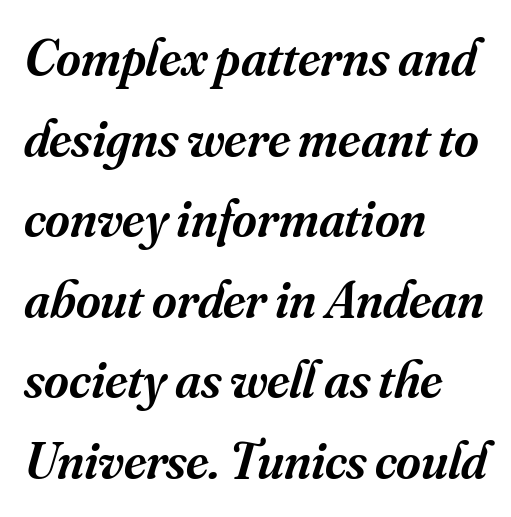
In terms of letterform style, serifs are clearly present. These lines are rendered in a variable-pitch font. The letters are slanted; this is an italic face. A bare baseline throughout the passage.
